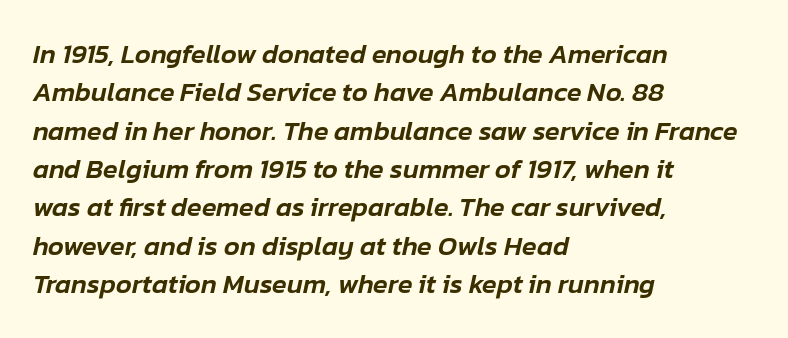
The image shows 27 px text type, italic (leaning right); set left-aligned, normal line spacing (1.42x), normal letter spacing, not underlined.
